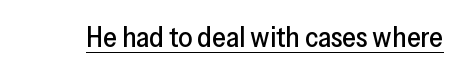
The image shows 28 px sans-serif type, upright; set normal letter spacing, underlined; low stroke contrast and a medium x-height.
